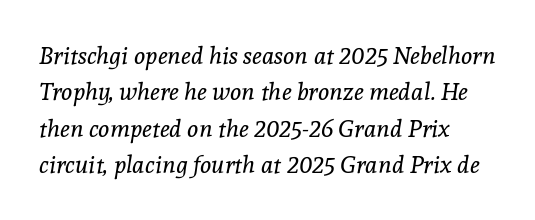
This is oblique type, the kind used for emphasis or titles. Compared with a centered layout, this one pins lines to the left instead. Line spacing here is normal. No extra ink here — the face is not bold. Anything drawn beneath the words? Only blank space. What stands out about the letter spacing? Nothing — it is the standard amount.
